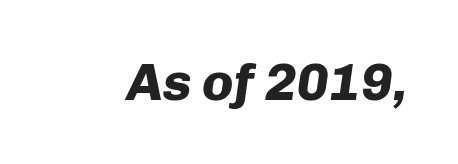
This sample has the flowing, uneven cadence of proportional lettering. Glance below the letters and you will spot only blank space. You could call the tracking neutral — neither tight nor loose. Every letter is thick-stroked: bold, no question. This sample uses an oblique cut, with every glyph tilted off the vertical.
